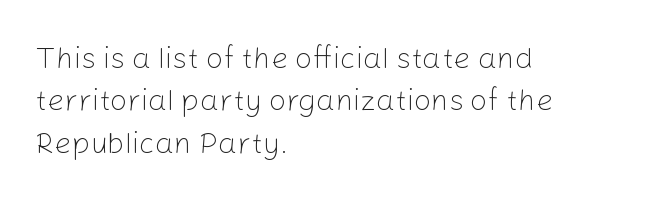
{"serif": "no", "italic": "no", "bold": "no", "weight": "light", "width": "normal", "stroke_contrast": "low", "x_height": "medium", "monospaced": "no", "underline": "no", "align": "left", "line_spacing": "normal", "line_spacing_ratio": 1.41, "letter_spacing": "normal", "letter_spacing_em": 0.0, "glyph_px": 30}
